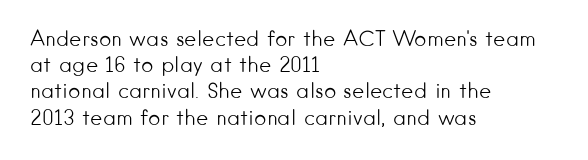
Does extra space separate the letters? No, they use regular spacing. Layout note: lines flush left. The area under the type is left untouched. This reads as an unemphasized weight, regular at the heaviest. This is roman type, the default non-slanted kind. Vertical spacing — default.
